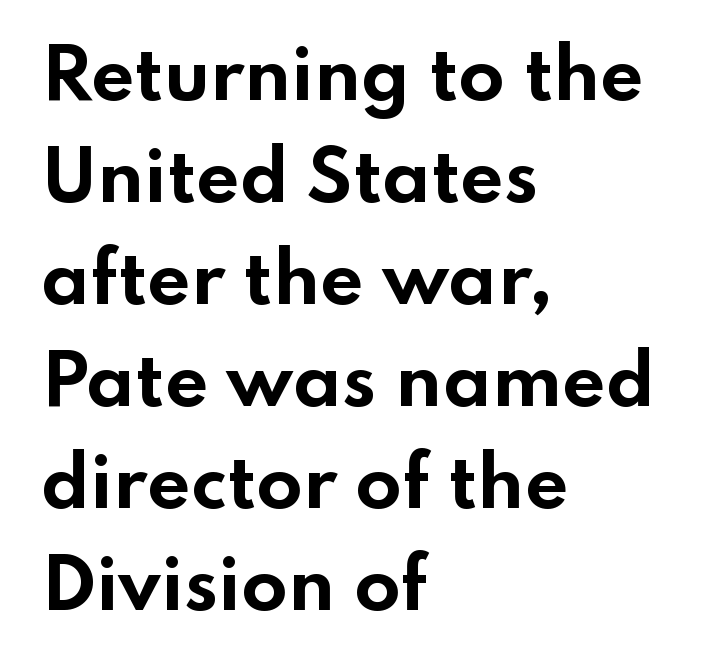
The image shows 68 px bold, wide sans-serif type, upright; set left-aligned, normal line spacing (1.5x), normal letter spacing, not underlined; low stroke contrast and a small x-height.
